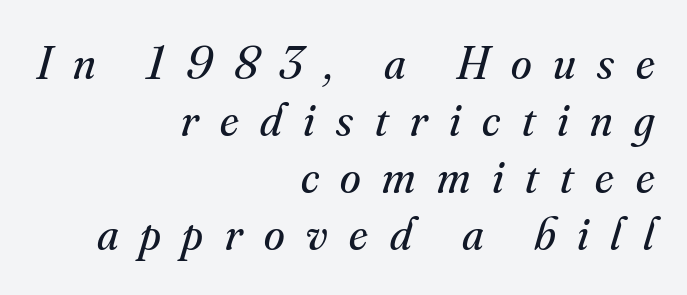
Q: Is the text bold? A: No.
Q: Is the text italic (slanted)? A: Yes, it leans right by about 16 degrees.
Q: Is the typeface a serif or a sans-serif typeface? A: Serif.
Q: Is the text underlined? A: No.
Q: How is the paragraph aligned? A: Right-aligned.
Q: Is the spacing between letters normal or unusually wide? A: Unusually wide.
Q: Width (condensed, normal, or wide)? A: Normal.
Q: Stroke contrast? A: Medium.
Q: x-height? A: Small.
Q: Monospaced? A: No.
